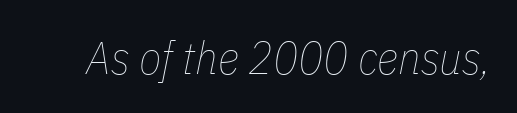
{"italic": "yes", "lean": "right", "slant_degrees": 11, "bold": "no", "weight": "thin", "width": "condensed", "stroke_contrast": "low", "x_height": "medium", "monospaced": "no", "underline": "no", "letter_spacing": "normal", "letter_spacing_em": 0.0, "glyph_px": 46}
